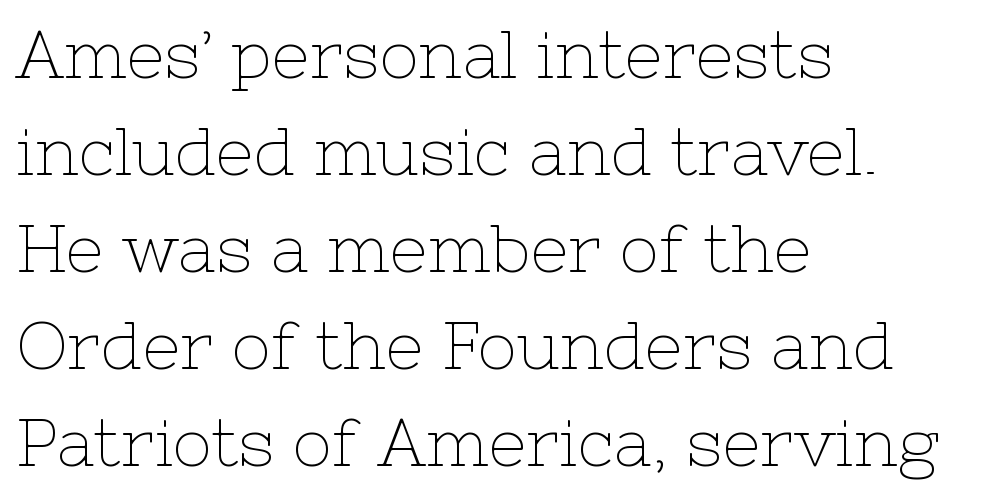
Q: Is the text bold? A: No.
Q: Is the text italic (slanted)? A: No, it is upright.
Q: Is the typeface a serif or a sans-serif typeface? A: Serif.
Q: Is the text underlined? A: No.
Q: How is the paragraph aligned? A: Left-aligned.
Q: Is the spacing between letters normal or unusually wide? A: Normal.
Q: Is the spacing between lines tight, normal or loose? A: Normal.
Q: Width (condensed, normal, or wide)? A: Normal.
Q: Stroke contrast? A: Low.
Q: x-height? A: Medium.
Q: Monospaced? A: No.
